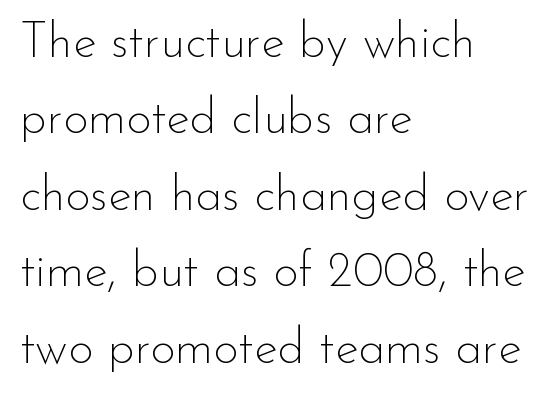
Q: Is the text bold? A: No.
Q: Is the text italic (slanted)? A: No, it is upright.
Q: Is the typeface a serif or a sans-serif typeface? A: Sans-serif.
Q: Is the text underlined? A: No.
Q: How is the paragraph aligned? A: Left-aligned.
Q: Is the spacing between letters normal or unusually wide? A: Normal.
Q: Is the spacing between lines tight, normal or loose? A: Normal.
Q: Width (condensed, normal, or wide)? A: Normal.
Q: Stroke contrast? A: Low.
Q: x-height? A: Small.
Q: Monospaced? A: No.
